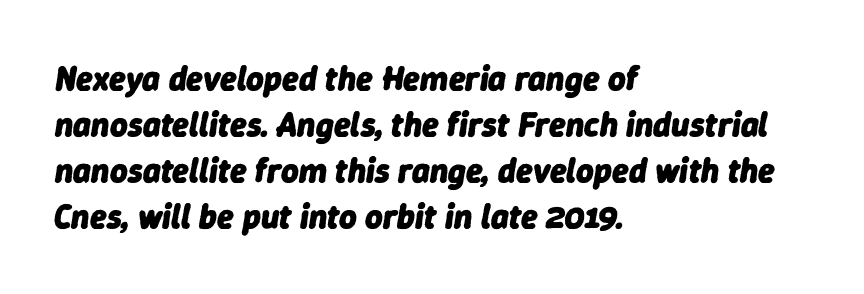
The strip under each line holds only bare page. Words appear dense and cohesive because spacing is normal. Interline gaps are of average width in this sample. Every character sits at an angle, as italics do. Each letter keeps its own natural width here, so spacing adapts to shape. Emphasis by weight is at full strength: bold.
